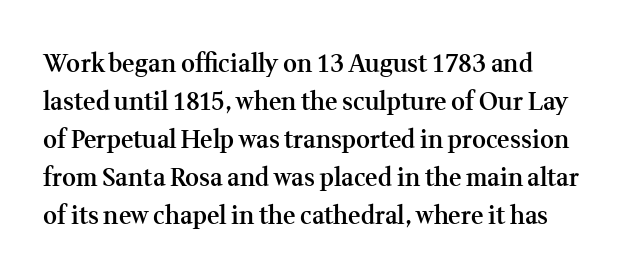
Q: Is the text bold? A: Semi-bold.
Q: Is the text italic (slanted)? A: No, it is upright.
Q: Is the text underlined? A: No.
Q: Is the spacing between letters normal or unusually wide? A: Normal.
Q: Is the spacing between lines tight, normal or loose? A: Normal.
